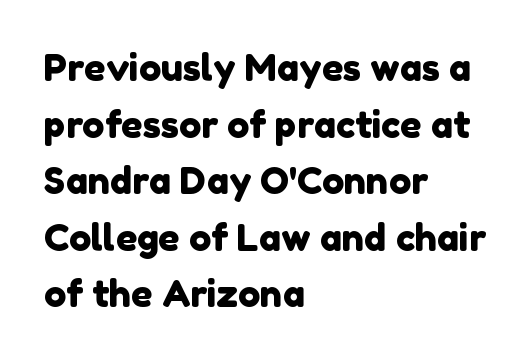
The image shows 37 px sans-serif type; set left-aligned, normal line spacing (1.53x), normal letter spacing, not underlined; low stroke contrast and a medium x-height.
